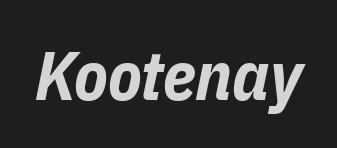
The image shows 69 px bold, condensed type, italic (leaning right); set normal letter spacing, not underlined; low stroke contrast and a medium x-height.
